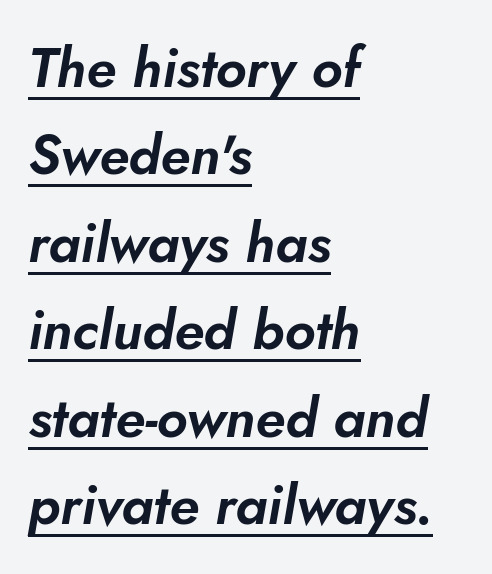
{"italic": "yes", "lean": "right", "slant_degrees": 10, "width": "normal", "stroke_contrast": "low", "x_height": "small", "monospaced": "no", "underline": "yes", "align": "left", "line_spacing": "normal", "line_spacing_ratio": 1.59, "letter_spacing": "normal", "letter_spacing_em": 0.0, "glyph_px": 55}
